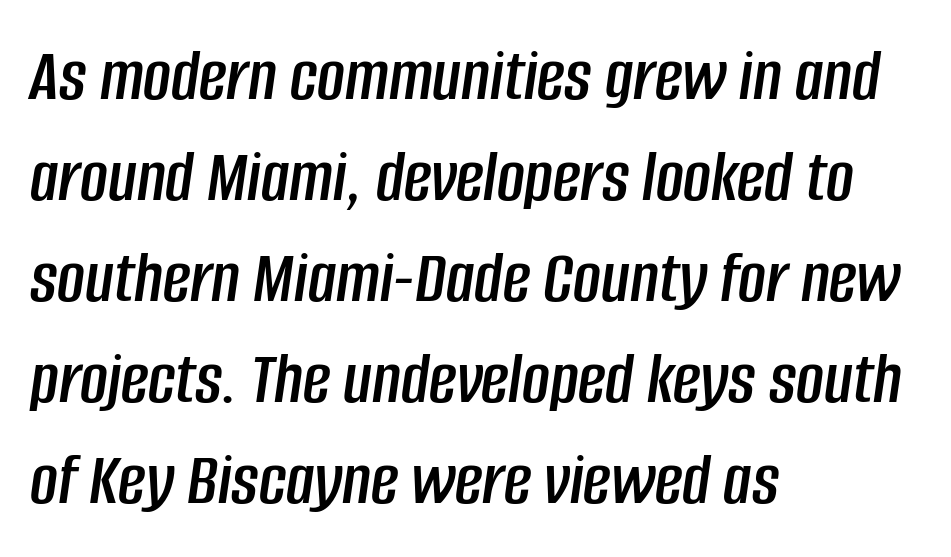
The image shows 76 px condensed type, italic (leaning right); set left-aligned, normal line spacing (1.33x), normal letter spacing, not underlined; low stroke contrast and a large x-height.
